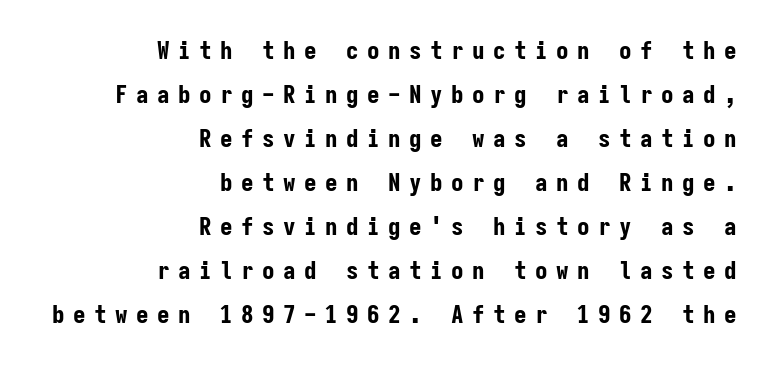
Q: Is the text bold? A: Yes.
Q: Is the text italic (slanted)? A: No, it is upright.
Q: Is the text underlined? A: No.
Q: How is the paragraph aligned? A: Right-aligned.
Q: Is the spacing between letters normal or unusually wide? A: Unusually wide.
